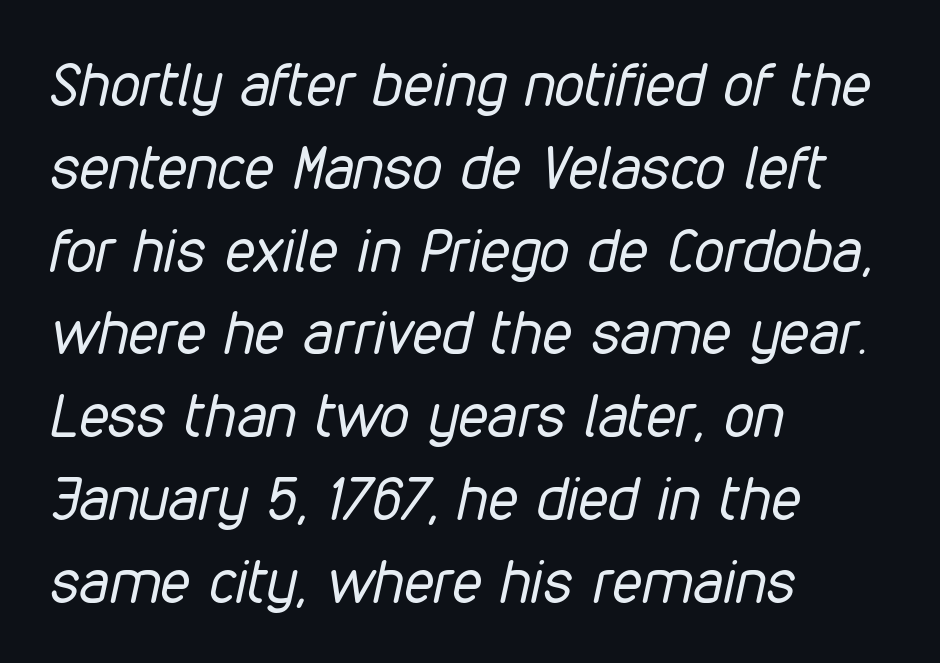
Character widths vary here, with narrow letters taking less room than wide ones. Has an underline been added? It has not. When letters slant like this, we call the style italic. A light-to-regular cut is what we see here.
